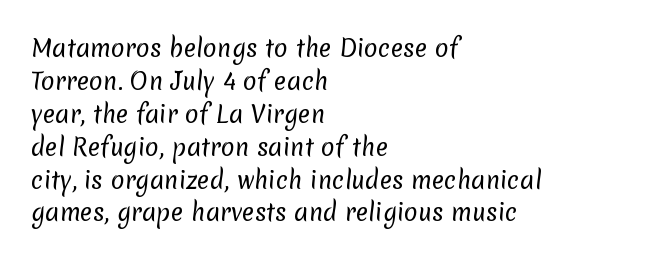
Q: Is the text bold? A: No.
Q: Is the text underlined? A: No.
Q: How is the paragraph aligned? A: Left-aligned.
Q: Is the spacing between letters normal or unusually wide? A: Normal.
Q: Is the spacing between lines tight, normal or loose? A: Normal.
